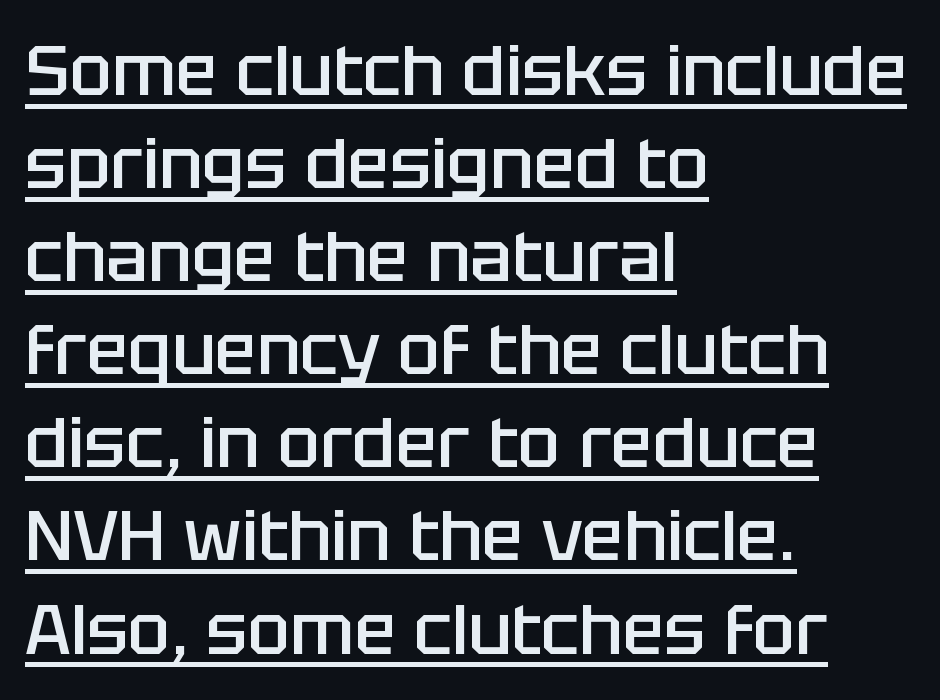
{"serif": "no", "italic": "no", "bold": "semi", "weight": "semibold", "width": "normal", "stroke_contrast": "low", "x_height": "large", "monospaced": "no", "underline": "yes", "align": "left", "line_spacing": "normal", "line_spacing_ratio": 1.33, "letter_spacing": "normal", "letter_spacing_em": 0.0, "glyph_px": 70}
